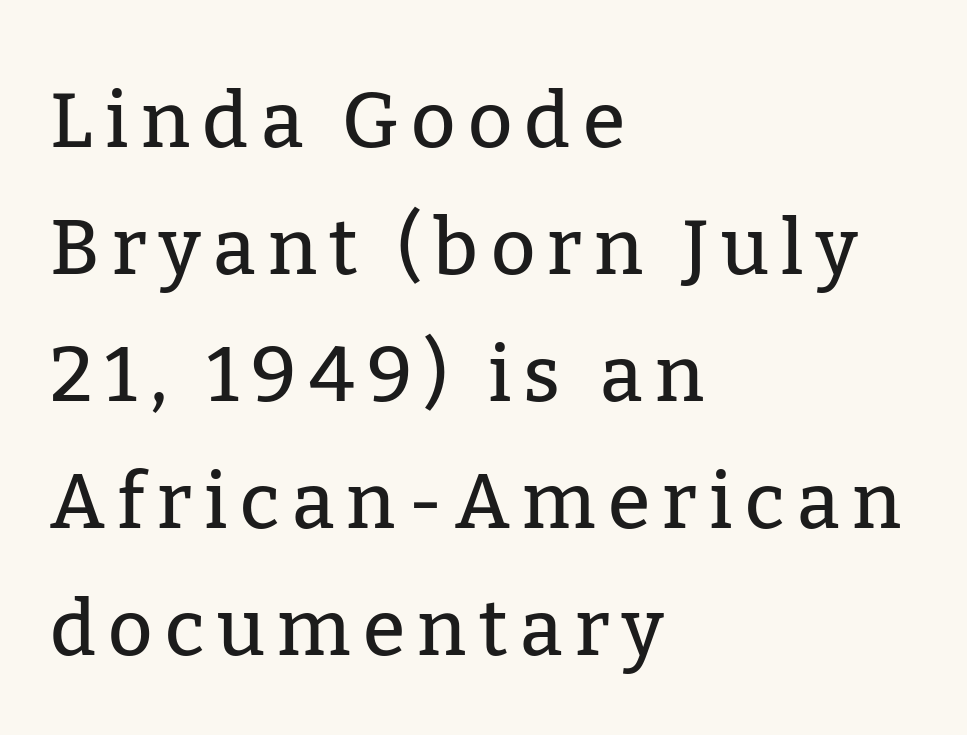
{"serif": "yes", "italic": "no", "width": "normal", "stroke_contrast": "low", "x_height": "medium", "monospaced": "no", "underline": "no", "align": "left", "line_spacing": "normal", "line_spacing_ratio": 1.65, "glyph_px": 77}
